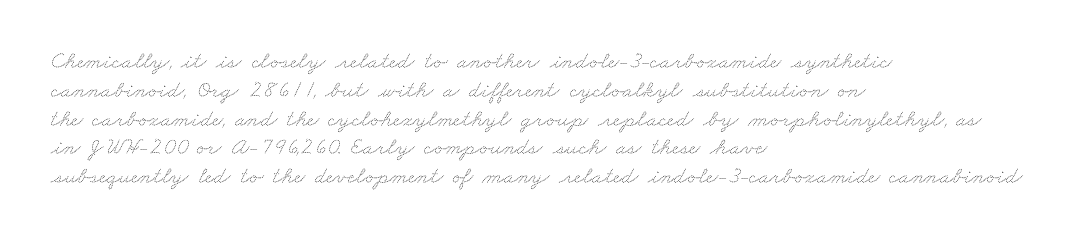
Q: Is the text bold? A: No.
Q: Is the text underlined? A: No.
Q: How is the paragraph aligned? A: Left-aligned.
Q: Is the spacing between letters normal or unusually wide? A: Normal.
